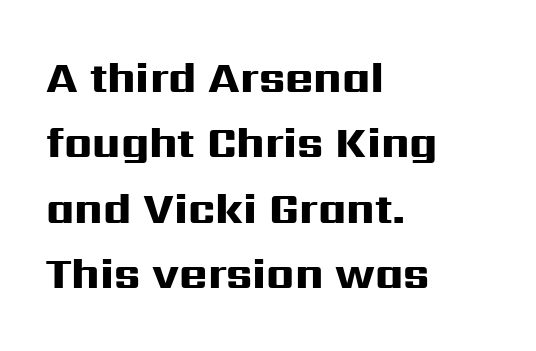
{"serif": "no", "italic": "no", "bold": "yes", "weight": "heavy", "width": "wide", "stroke_contrast": "high", "x_height": "medium", "monospaced": "no", "underline": "no", "align": "left", "line_spacing": "normal", "line_spacing_ratio": 1.52, "letter_spacing": "normal", "letter_spacing_em": 0.0, "glyph_px": 43}
